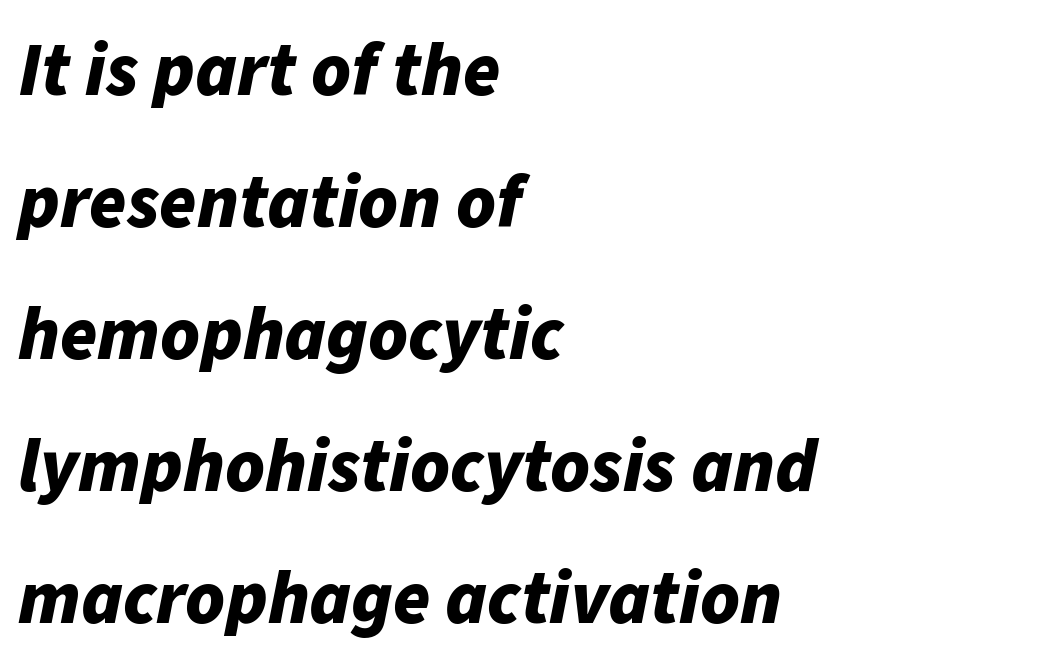
Q: Is the text bold? A: Yes.
Q: Is the text italic (slanted)? A: Yes, it leans right by about 11 degrees.
Q: Is the text underlined? A: No.
Q: How is the paragraph aligned? A: Left-aligned.
Q: Is the spacing between letters normal or unusually wide? A: Normal.
Q: Width (condensed, normal, or wide)? A: Normal.
Q: Stroke contrast? A: Low.
Q: x-height? A: Medium.
Q: Monospaced? A: No.
